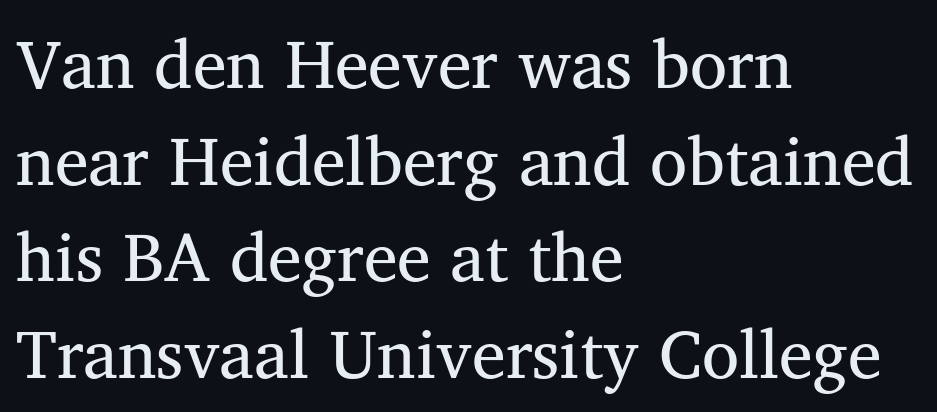
Vertically, the passage feels balanced, rows spaced as you'd expect. Old-style or modern, the face here clearly has serifs. Letter spacing: default. Typeset ragged right — the left edge is the straight one. Character widths vary here, with narrow letters taking less room than wide ones. Unmarked baselines from the first word to the last.
